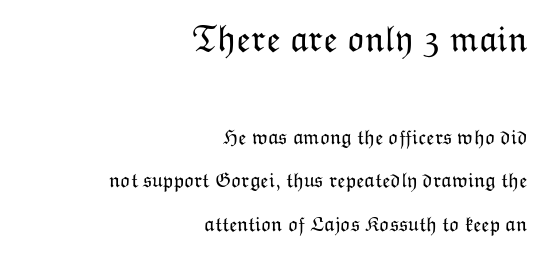
Stems and bowls with no extra thickness — not bold. Each line ends at the same right margin while the left side varies. This sample uses plain, unmodified letter spacing. Baseline-to-baseline distance is far greater than the letter height. You get the large type first, then a drop to smaller type.
